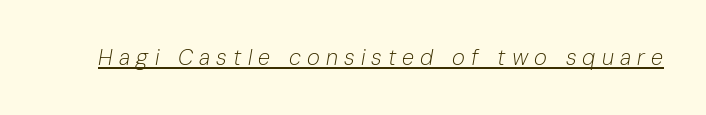
{"italic": "yes", "lean": "right", "slant_degrees": 10, "bold": "no", "underline": "yes", "letter_spacing": "wide", "letter_spacing_em": 0.28, "glyph_px": 22}
